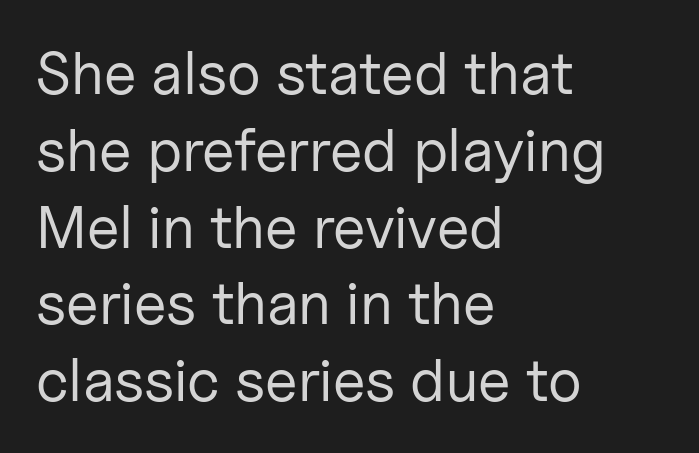
{"serif": "no", "italic": "no", "bold": "no", "weight": "regular", "width": "normal", "stroke_contrast": "low", "x_height": "medium", "monospaced": "no", "underline": "no", "align": "left", "line_spacing": "normal", "line_spacing_ratio": 1.28, "letter_spacing": "normal", "letter_spacing_em": 0.0, "glyph_px": 60}
